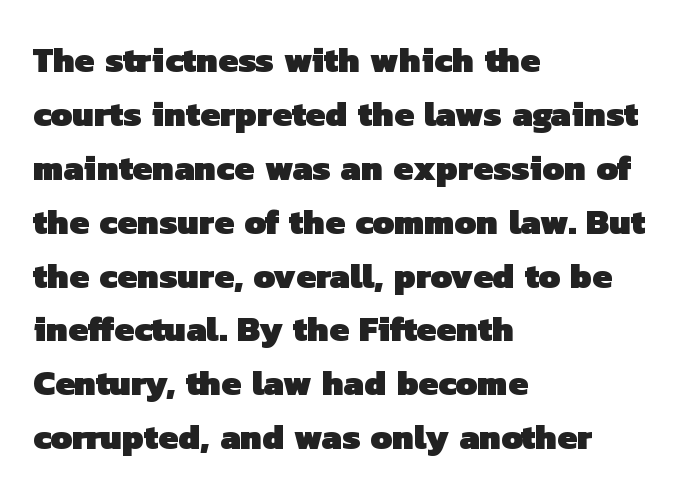
{"serif": "no", "bold": "yes", "weight": "heavy", "width": "normal", "stroke_contrast": "low", "x_height": "medium", "monospaced": "no", "underline": "no", "align": "left", "line_spacing": "normal", "line_spacing_ratio": 1.54, "letter_spacing": "normal", "letter_spacing_em": 0.0, "glyph_px": 35}
